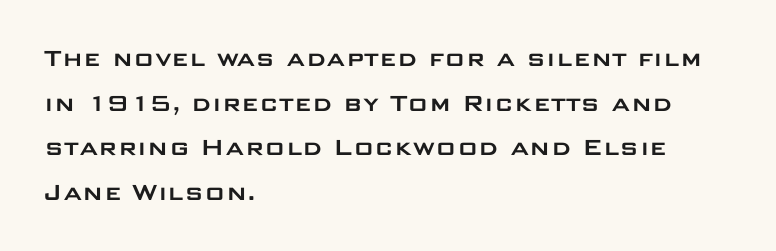
Q: Is the text italic (slanted)? A: No, it is upright.
Q: Is the typeface a serif or a sans-serif typeface? A: Sans-serif.
Q: Is the text underlined? A: No.
Q: How is the paragraph aligned? A: Left-aligned.
Q: Is the spacing between letters normal or unusually wide? A: Normal.
Q: Is the spacing between lines tight, normal or loose? A: Normal.
Q: Width (condensed, normal, or wide)? A: Wide.
Q: Stroke contrast? A: Low.
Q: x-height? A: Large.
Q: Monospaced? A: No.
